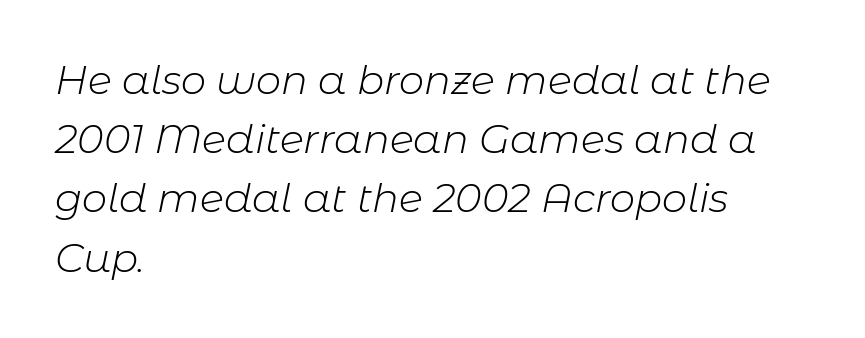
The image shows 40 px light type, italic (leaning right); set left-aligned, normal line spacing (1.48x), normal letter spacing, not underlined; low stroke contrast and a medium x-height.
